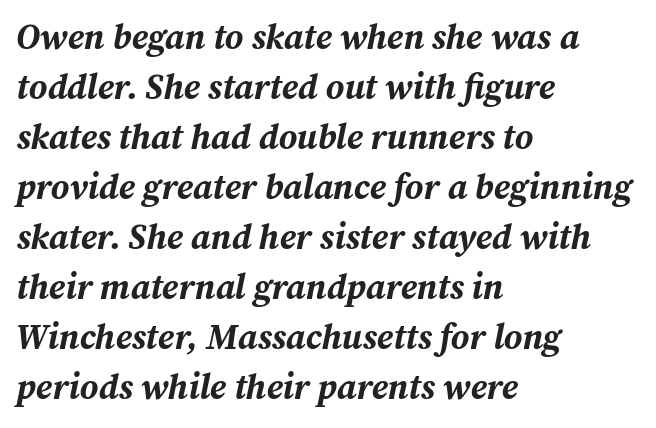
The image shows 35 px bold type, italic (leaning right); set left-aligned, normal line spacing (1.43x), normal letter spacing, not underlined; medium stroke contrast and a medium x-height.
